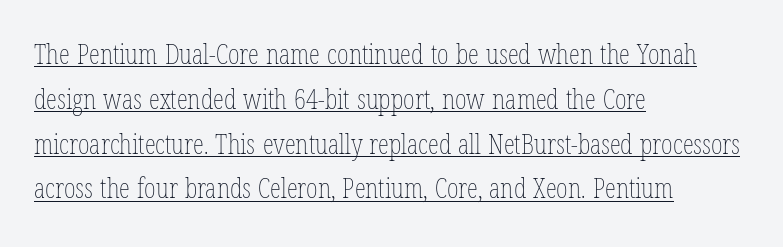
The image shows 28 px thin, condensed type, upright; set left-aligned, normal line spacing (1.6x), normal letter spacing, underlined; low stroke contrast and a medium x-height.
